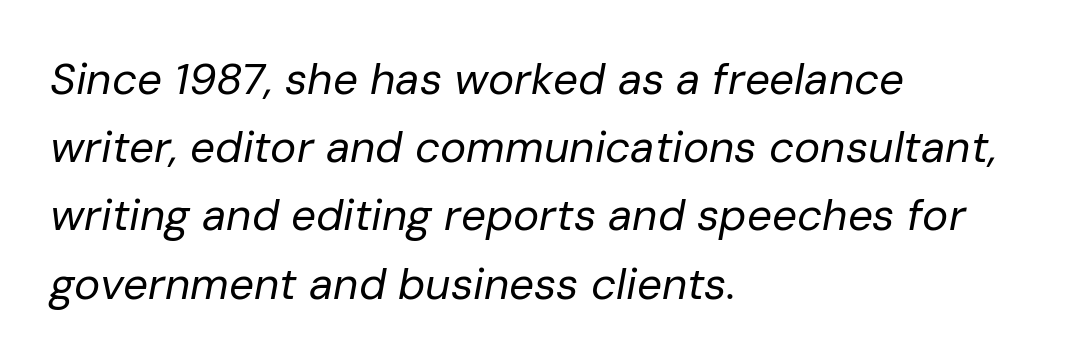
{"italic": "yes", "lean": "right", "slant_degrees": 10, "bold": "no", "weight": "regular", "width": "normal", "stroke_contrast": "low", "x_height": "medium", "monospaced": "no", "underline": "no", "align": "left", "line_spacing": "normal", "line_spacing_ratio": 1.55, "letter_spacing": "normal", "letter_spacing_em": 0.0, "glyph_px": 44}
